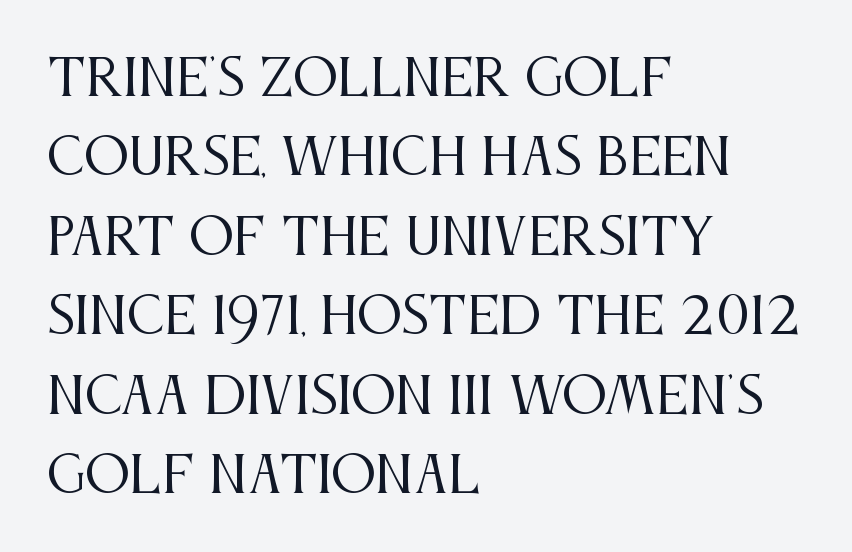
The image shows 50 px regular-weight, condensed serif type, upright; set left-aligned, normal line spacing (1.59x), normal letter spacing, not underlined; medium stroke contrast and a large x-height.
